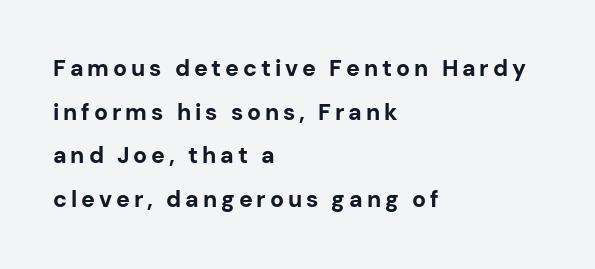
Q: Is the text bold? A: Yes.
Q: Is the text italic (slanted)? A: No, it is upright.
Q: Is the text underlined? A: No.
Q: How is the paragraph aligned? A: Left-aligned.
Q: Is the spacing between lines tight, normal or loose? A: Loose.
